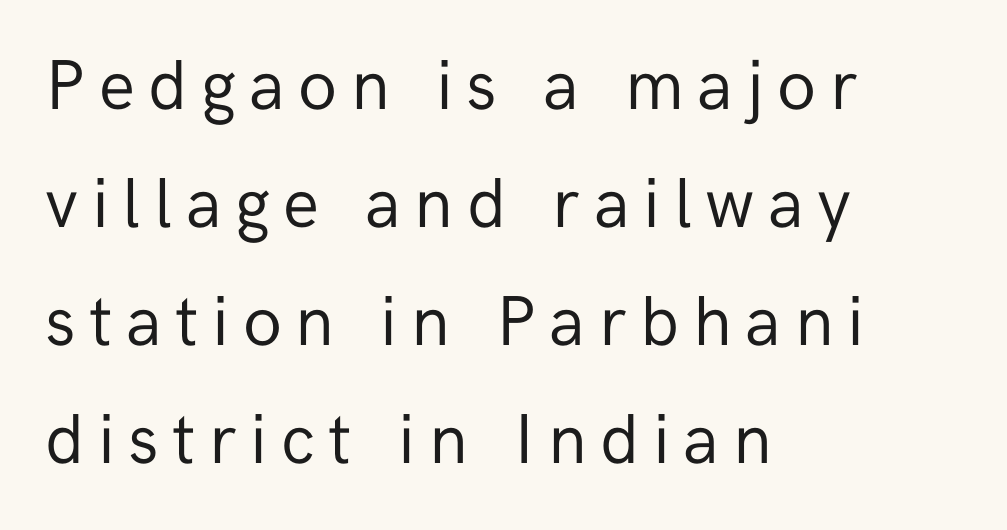
One glance says typical: line gaps are just what's usual. Is there any slant? The stems are plumb. Do the characters align in a grid? No, the font is proportional. Note: no serifs on the glyphs. Rule under the text: the space is simply empty.
